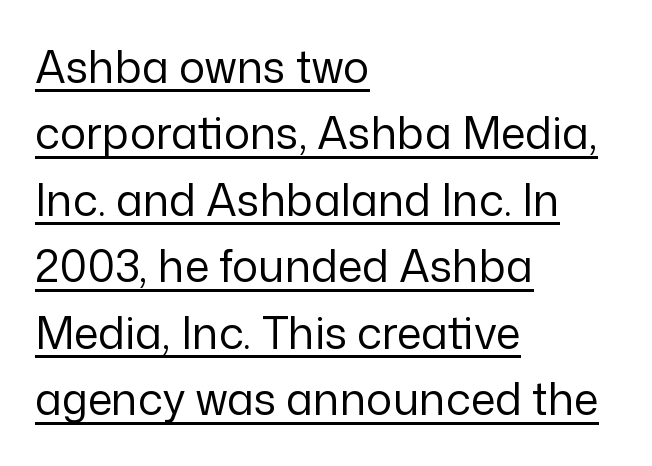
Q: Is the text bold? A: No.
Q: Is the text italic (slanted)? A: No, it is upright.
Q: Is the typeface a serif or a sans-serif typeface? A: Sans-serif.
Q: Is the text underlined? A: Yes.
Q: How is the paragraph aligned? A: Left-aligned.
Q: Is the spacing between letters normal or unusually wide? A: Normal.
Q: Is the spacing between lines tight, normal or loose? A: Normal.
Q: Width (condensed, normal, or wide)? A: Normal.
Q: Stroke contrast? A: Low.
Q: x-height? A: Medium.
Q: Monospaced? A: No.
